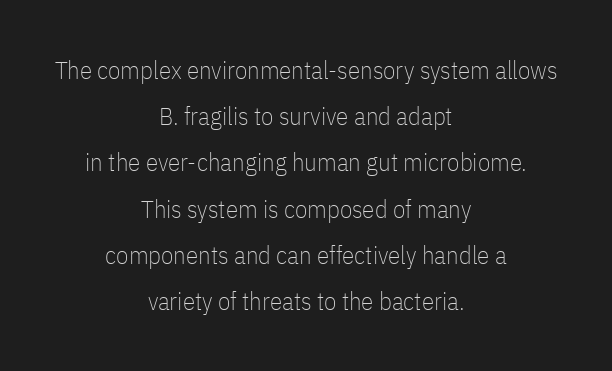
{"italic": "no", "bold": "no", "underline": "no", "align": "center", "line_spacing_ratio": 1.85, "letter_spacing": "normal", "letter_spacing_em": 0.0, "glyph_px": 25}
